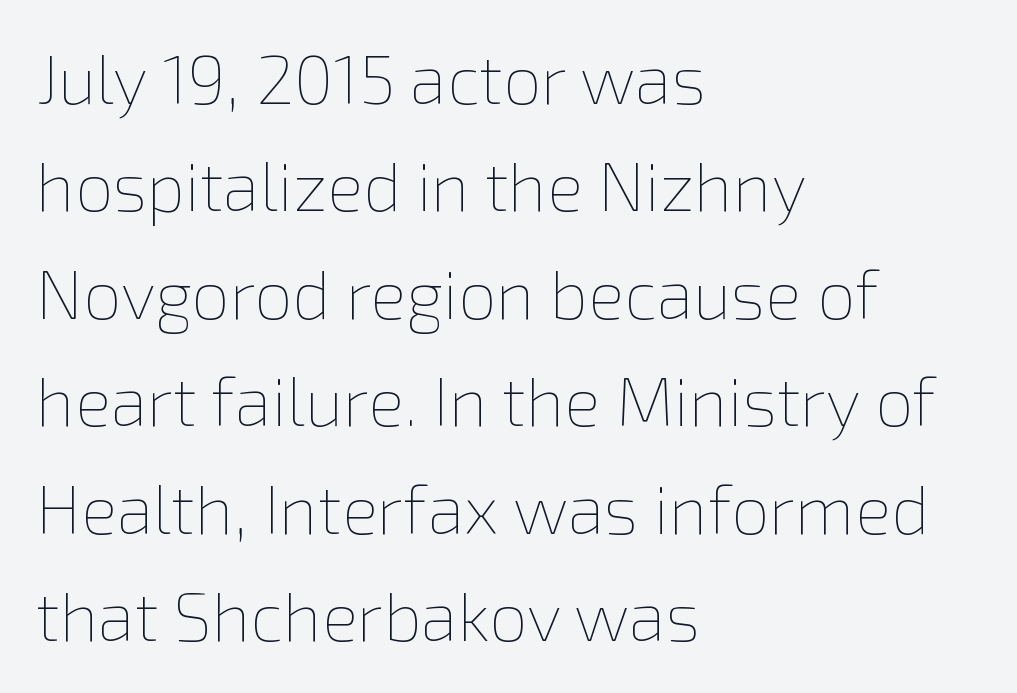
The image shows 68 px thin type, upright; set left-aligned, normal line spacing (1.58x), normal letter spacing, not underlined; a medium x-height.
